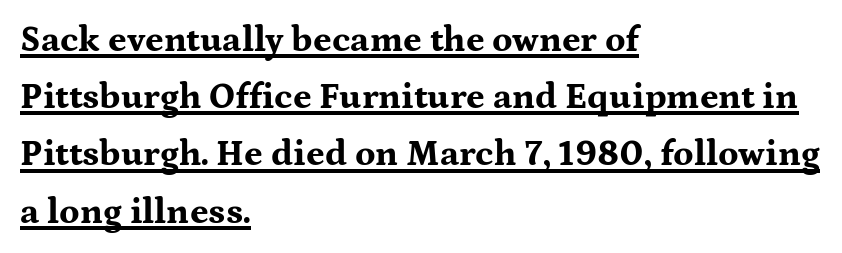
Each letter keeps its own natural width here, so spacing adapts to shape. Glance below the letters and you will spot a drawn line. Horizontal alignment here is leftward, the default for most running prose. Summary of vertical rhythm: regular, with standard interline spacing. Check where the strokes stop: tiny serifs finish them off.
